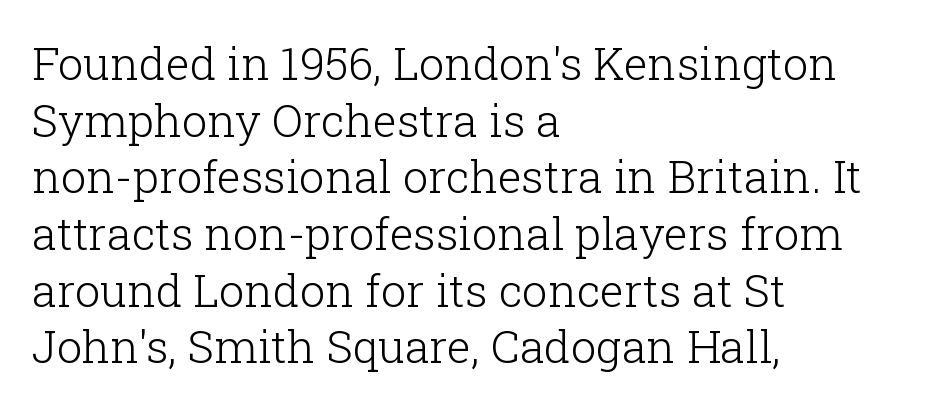
Interline gaps are of average width in this sample. Posture: vertical. These lines are rendered in a variable-pitch font. Compared with a typical body face, this is equally light or lighter still. This rendering uses left alignment, leaving the right contour irregular. Letters rest on an invisible, unmarked baseline.
